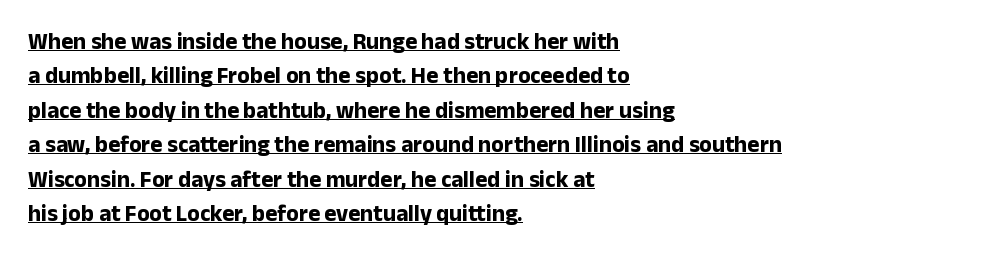
The rendering uses the underline text-decoration. Emphasis by weight is at full strength: bold. The font's upright variant was chosen for this text. A classic flush-left, rag-right setting is used for this passage.
